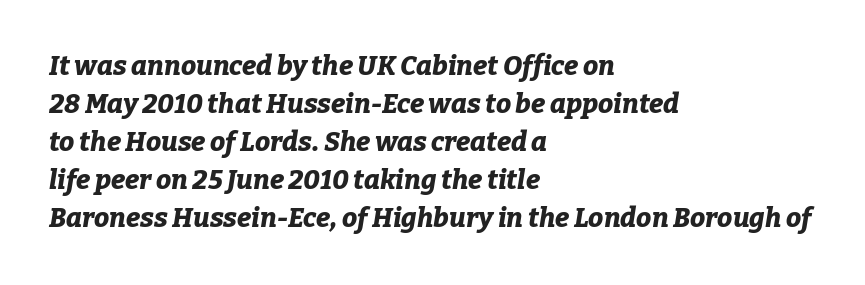
The image shows 27 px bold type, italic (leaning right); set left-aligned, normal line spacing (1.41x), normal letter spacing, not underlined.
